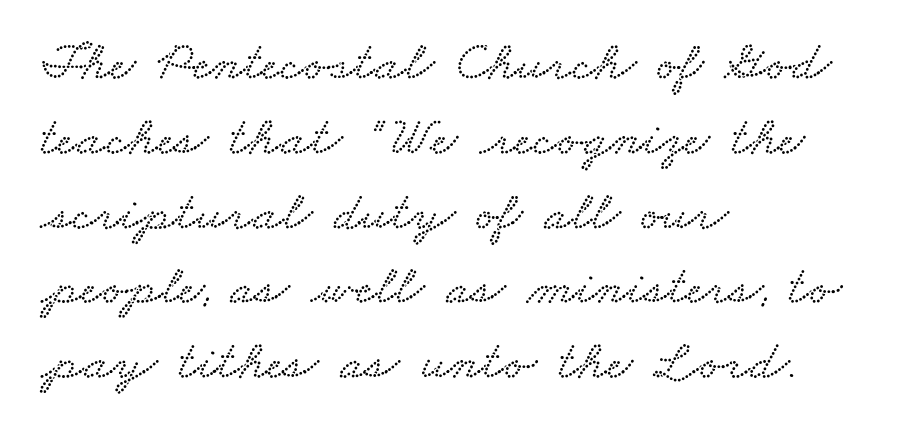
Q: Is the text underlined? A: No.
Q: How is the paragraph aligned? A: Left-aligned.
Q: Is the spacing between letters normal or unusually wide? A: Normal.
Q: Is the spacing between lines tight, normal or loose? A: Normal.
Q: Width (condensed, normal, or wide)? A: Wide.
Q: Stroke contrast? A: Low.
Q: x-height? A: Small.
Q: Monospaced? A: No.
